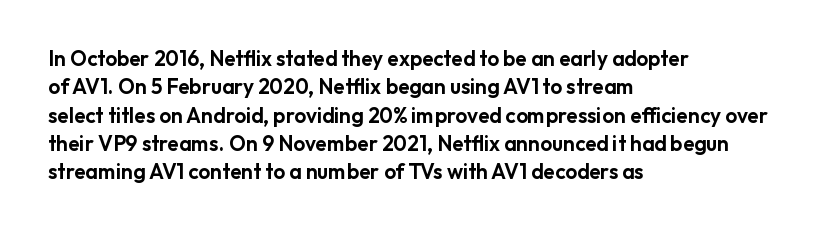
Posture: upright roman. The foot of each line stays bare and open. The passage shown stacks its lines at a standard gap. Alignment: flush left. The horizontal fit of the characters is conventional and even.
